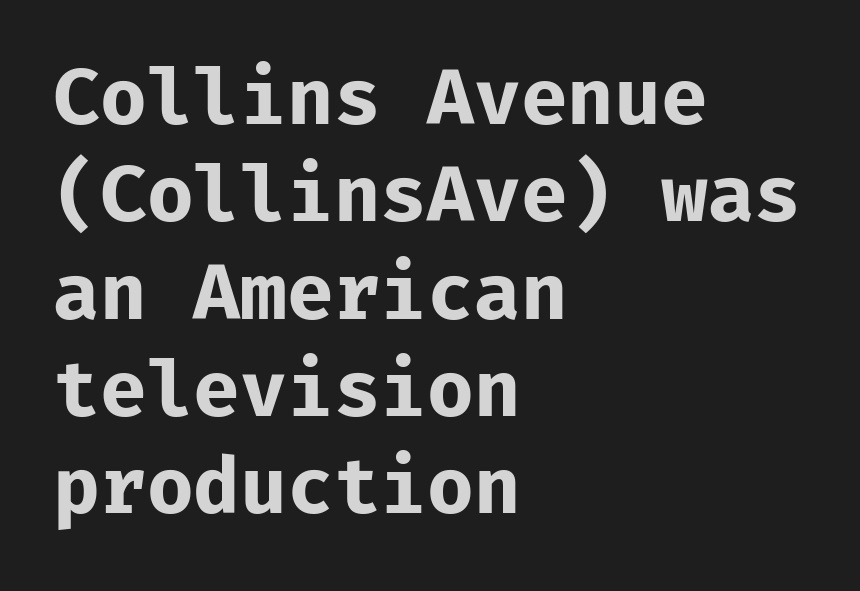
Underline: absent. Strokes here are thick enough to call this a true bold. Each new line begins a customary step beneath the previous one. Is this a sans? Yes — the strokes have no serifs.
